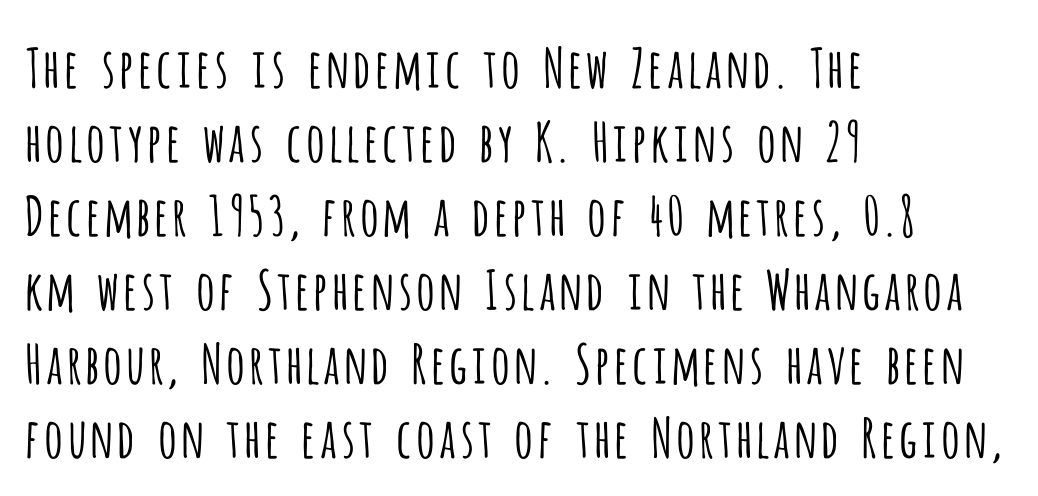
The rendering shows plain stroke endings on the letterforms — a sans-serif design. These lines are rendered in a variable-pitch font. A typesetter would call this zero additional tracking. Summary of weight: not heavy and not bold. The letters stand straight up with perfectly vertical stems. Check under the words: just untouched page.
